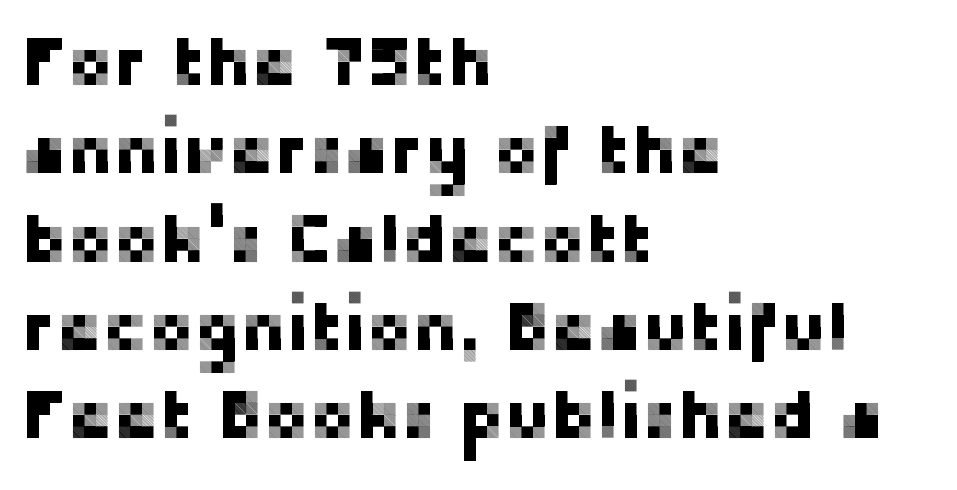
Q: Is the text italic (slanted)? A: No, it is upright.
Q: Is the typeface a serif or a sans-serif typeface? A: Sans-serif.
Q: Is the text underlined? A: No.
Q: How is the paragraph aligned? A: Left-aligned.
Q: Is the spacing between letters normal or unusually wide? A: Normal.
Q: Is the spacing between lines tight, normal or loose? A: Normal.
Q: Width (condensed, normal, or wide)? A: Normal.
Q: Stroke contrast? A: Low.
Q: x-height? A: Medium.
Q: Monospaced? A: No.
